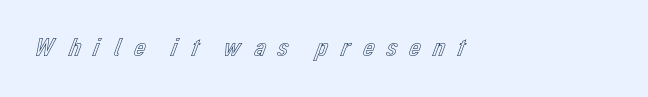
{"underline": "no", "align": "left", "letter_spacing": "wide", "letter_spacing_em": 0.35, "glyph_px": 26}
